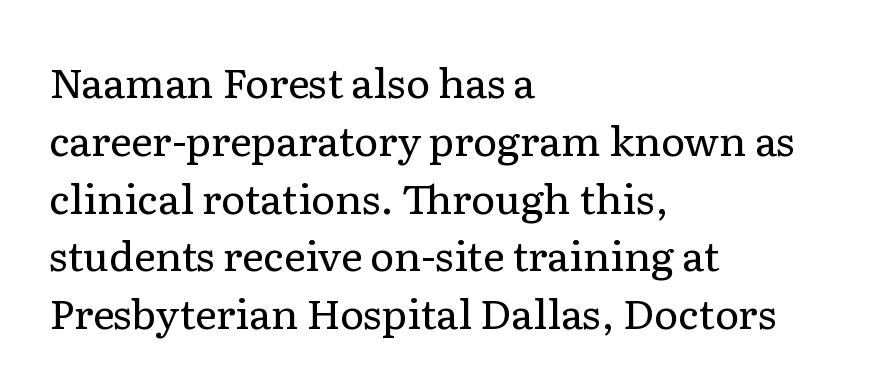
The image shows 41 px regular-weight serif type, upright; set left-aligned, normal line spacing (1.41x), normal letter spacing, not underlined; low stroke contrast and a medium x-height.
